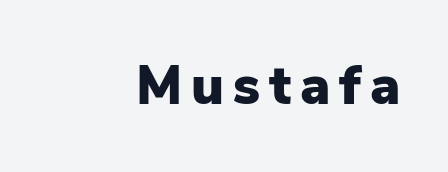
You could not count columns in this text — the font is proportionally spaced. The area under the type is left untouched. This sample uses an upright cut, with every glyph sitting square on the baseline. Every letter is thick-stroked: bold, no question. The designer went with a sans here, leaving each stem footless.
